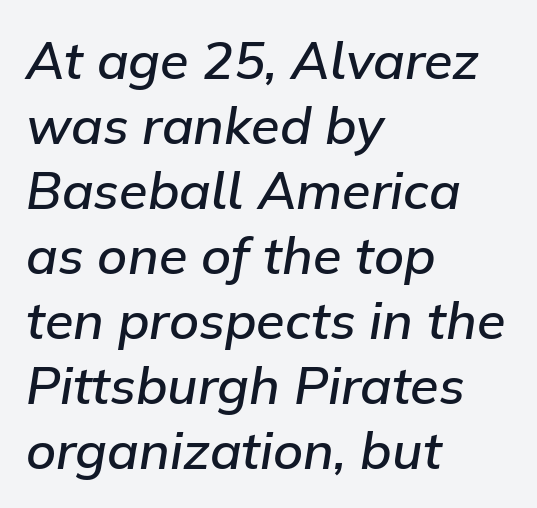
No extra tracking has been applied to these lines. Each letter keeps its own natural width here, so spacing adapts to shape. The string is rendered with underlining switched off. Notice how the passage keeps a crisp vertical edge on the left only. A bit beefed up — I'd call it semibold rather than bold. Leading matches the norm, producing a regular column.
